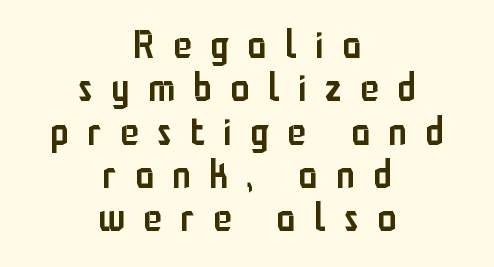
Q: Is the text bold? A: Semi-bold.
Q: Is the text italic (slanted)? A: No, it is upright.
Q: Is the typeface a serif or a sans-serif typeface? A: Sans-serif.
Q: Is the text underlined? A: No.
Q: How is the paragraph aligned? A: Centered.
Q: Is the spacing between letters normal or unusually wide? A: Unusually wide.
Q: Is the spacing between lines tight, normal or loose? A: Tight.
Q: Width (condensed, normal, or wide)? A: Condensed.
Q: Stroke contrast? A: Low.
Q: x-height? A: Medium.
Q: Monospaced? A: No.
